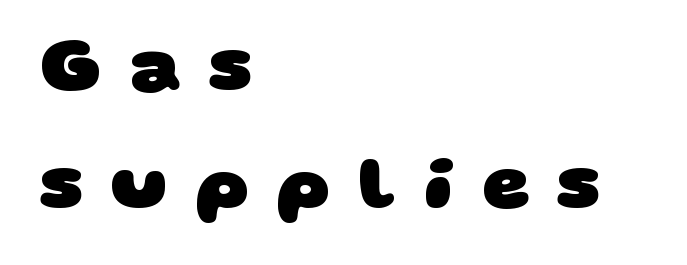
{"serif": "no", "bold": "yes", "weight": "heavy", "width": "wide", "stroke_contrast": "low", "x_height": "large", "monospaced": "no", "underline": "no", "align": "left", "line_spacing": "normal", "line_spacing_ratio": 1.6, "letter_spacing": "wide", "letter_spacing_em": 0.37, "glyph_px": 74}
